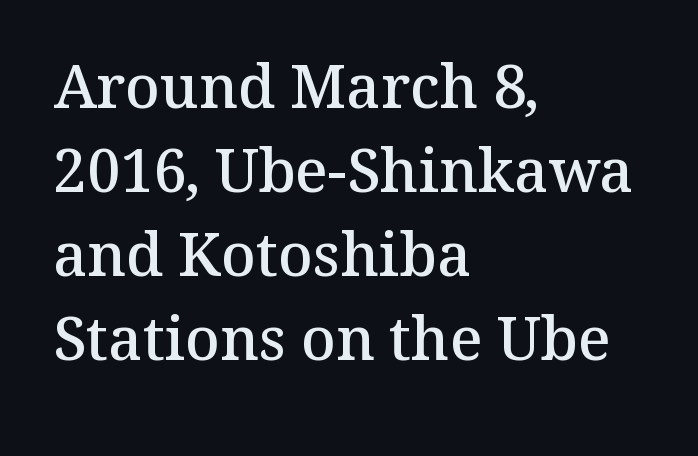
Alignment: flush left. The axis of the letterforms is exactly vertical. Nobody touched the tracking dial on this one. You can tell from the footed stems that serif type was used. Honestly, the row spacing looks completely unremarkable.
